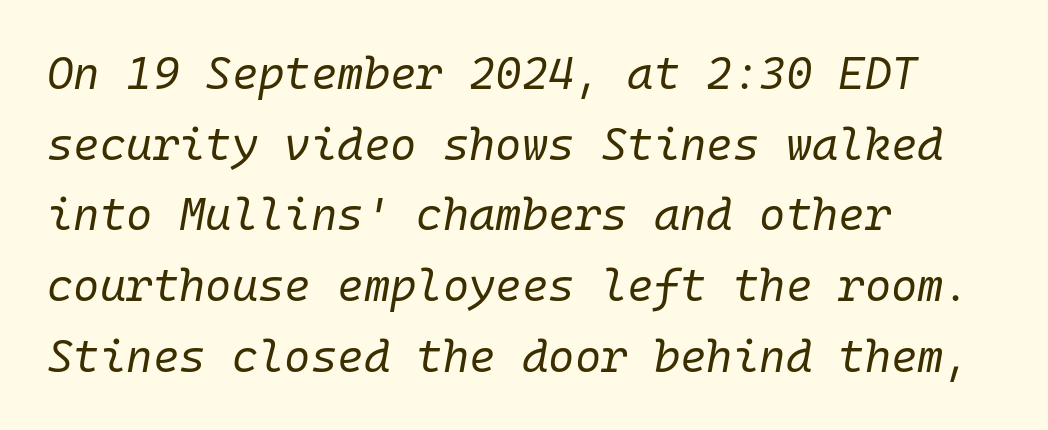
The image shows 45 px regular-weight type, italic (leaning right), monospaced; set left-aligned, normal line spacing (1.57x), normal letter spacing, not underlined; low stroke contrast and a medium x-height.
